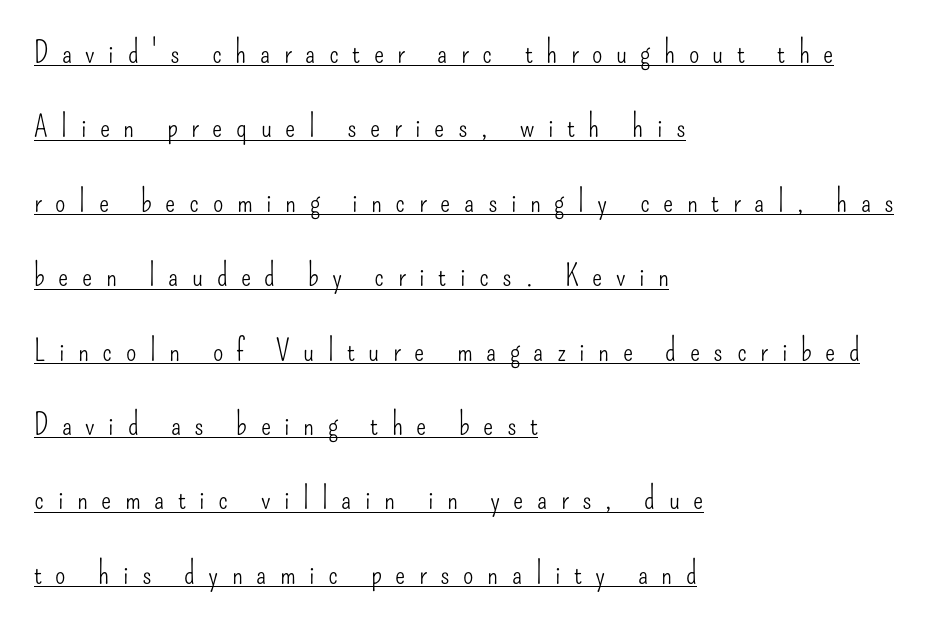
The rendering inserts visible extra space after every character. Think standard paragraph weight, or any step lighter than that. Somebody hit Ctrl+U on this one — the words are underlined. Reading down the block, your eye returns to a fixed left position each line. Do the characters align in a grid? No, the font is proportional.
